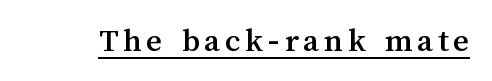
A typesetter would call this proportional, since set widths differ per character. This is underlined copy, the kind a proofreader might mark for attention. Quick note: not italic, upright.
